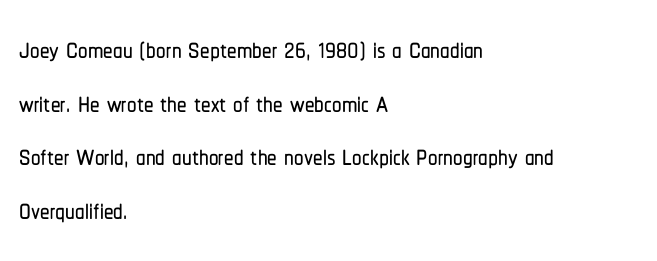
The typeface chosen for these lines omits serifs. Each new line begins a customary step beneath the previous one. Here the designer chose a conventional face with non-uniform glyph widths. In terms of posture, this sample is upright.
